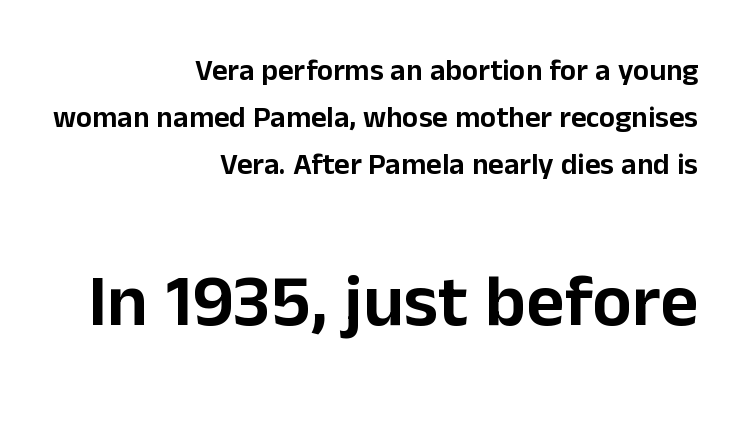
Has an underline been added? It has not. Character widths vary here, with narrow letters taking less room than wide ones. A typesetter would call this zero additional tracking. Posture: vertical. A student would notice the bottom passage is typeset larger than what precedes it.
